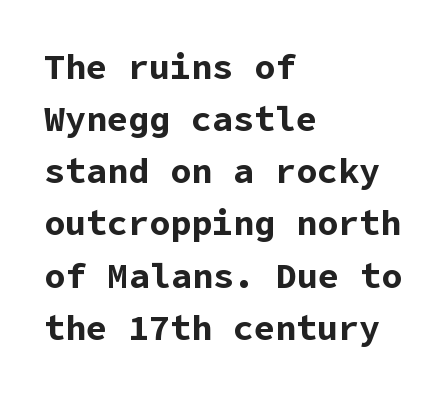
Font category for this specimen: sans-serif. The face used here is rendered with its standard letterfit. Unmarked baselines from the first word to the last. This is roman type, the default non-slanted kind.
